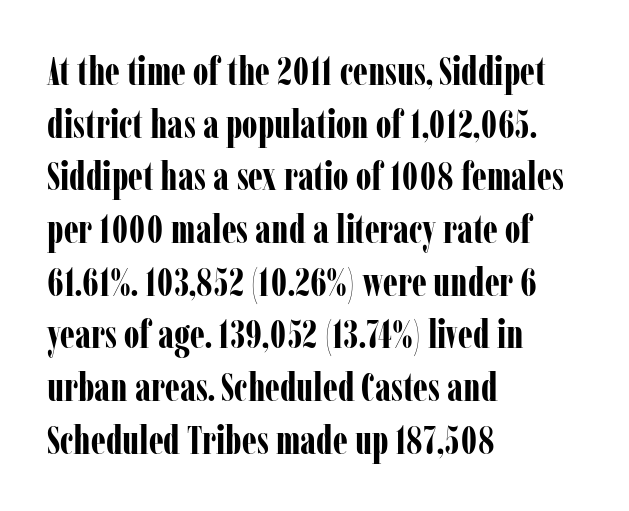
{"serif": "yes", "italic": "no", "bold": "yes", "weight": "bold", "width": "condensed", "stroke_contrast": "low", "x_height": "medium", "monospaced": "no", "underline": "no", "align": "left", "line_spacing": "normal", "line_spacing_ratio": 1.35, "letter_spacing": "normal", "letter_spacing_em": 0.0, "glyph_px": 39}
